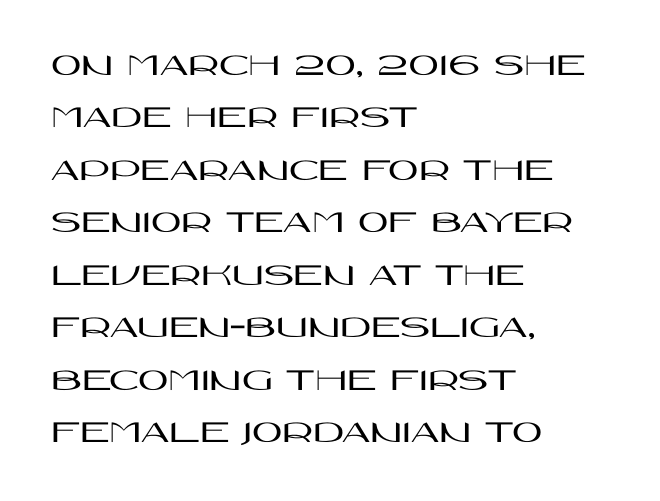
Q: Is the text italic (slanted)? A: No, it is upright.
Q: Is the typeface a serif or a sans-serif typeface? A: Sans-serif.
Q: Is the text underlined? A: No.
Q: How is the paragraph aligned? A: Left-aligned.
Q: Is the spacing between letters normal or unusually wide? A: Normal.
Q: Is the spacing between lines tight, normal or loose? A: Normal.
Q: Width (condensed, normal, or wide)? A: Wide.
Q: Stroke contrast? A: High.
Q: x-height? A: Large.
Q: Monospaced? A: No.
